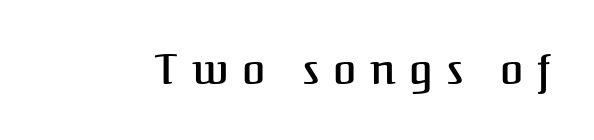
{"serif": "yes", "italic": "no", "bold": "semi", "weight": "semibold", "width": "normal", "stroke_contrast": "medium", "x_height": "medium", "monospaced": "no", "underline": "no", "letter_spacing": "wide", "letter_spacing_em": 0.33, "glyph_px": 42}
